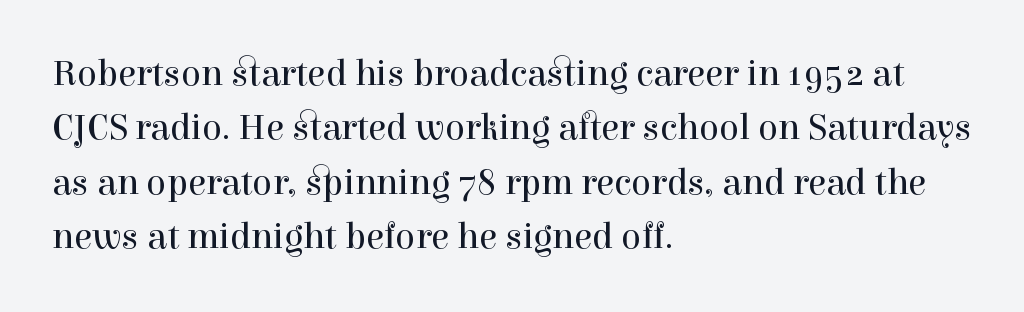
The image shows 37 px regular-weight serif type, upright; set left-aligned, normal line spacing (1.47x), normal letter spacing, not underlined; a medium x-height.
